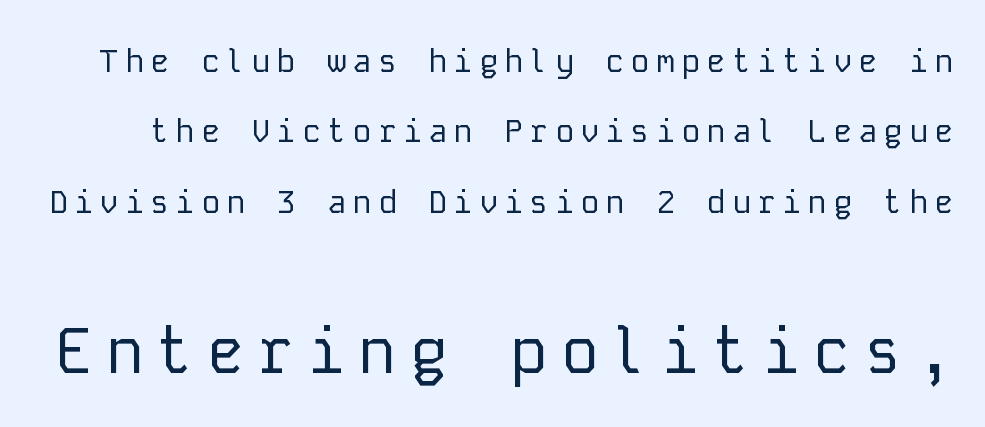
The image shows 64 px regular-weight sans-serif type, upright, monospaced; set loose line spacing (2.2x), not underlined; the second (bottom) block is 2.0x larger; low stroke contrast and a medium x-height.
